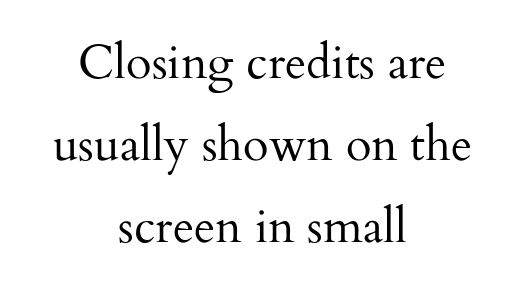
Anything drawn beneath the words? Only blank space. Stroke thickness stays within the range of a standard reading face or lighter. A serif font was chosen for this passage. The letters advance in unequal steps, a hallmark of proportional type.
